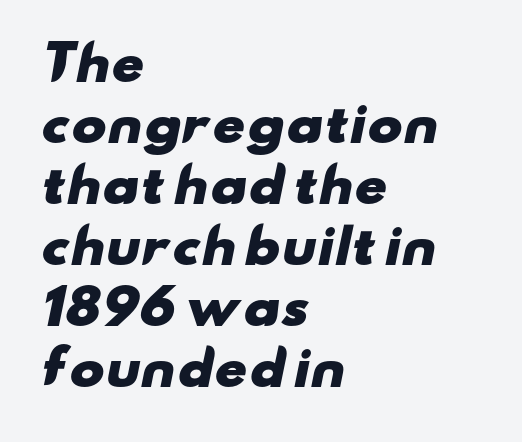
{"serif": "no", "bold": "yes", "weight": "heavy", "width": "wide", "stroke_contrast": "low", "x_height": "small", "monospaced": "no", "underline": "no", "align": "left", "line_spacing": "normal", "line_spacing_ratio": 1.3, "letter_spacing": "normal", "letter_spacing_em": 0.0, "glyph_px": 47}
